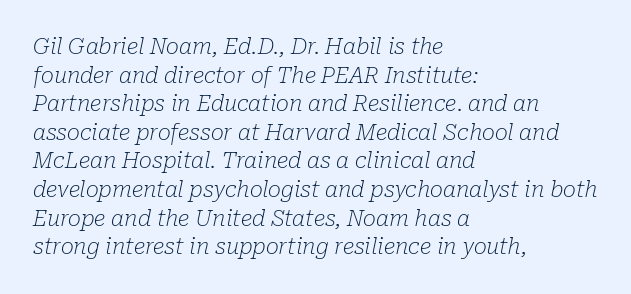
Q: Is the text bold? A: No.
Q: Is the text italic (slanted)? A: Yes, it leans right by about 10 degrees.
Q: Is the text underlined? A: No.
Q: How is the paragraph aligned? A: Left-aligned.
Q: Is the spacing between letters normal or unusually wide? A: Normal.
Q: Is the spacing between lines tight, normal or loose? A: Normal.
